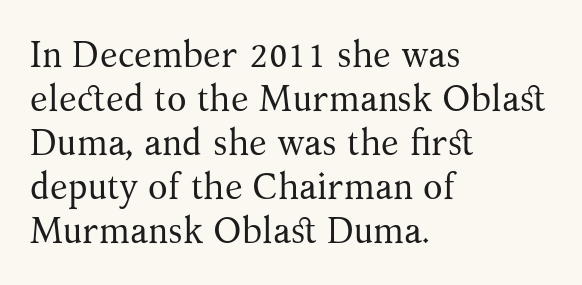
{"serif": "yes", "italic": "no", "bold": "no", "weight": "regular", "width": "normal", "stroke_contrast": "medium", "x_height": "medium", "monospaced": "no", "underline": "no", "align": "left", "line_spacing_ratio": 1.22, "letter_spacing": "normal", "letter_spacing_em": 0.0, "glyph_px": 36}
